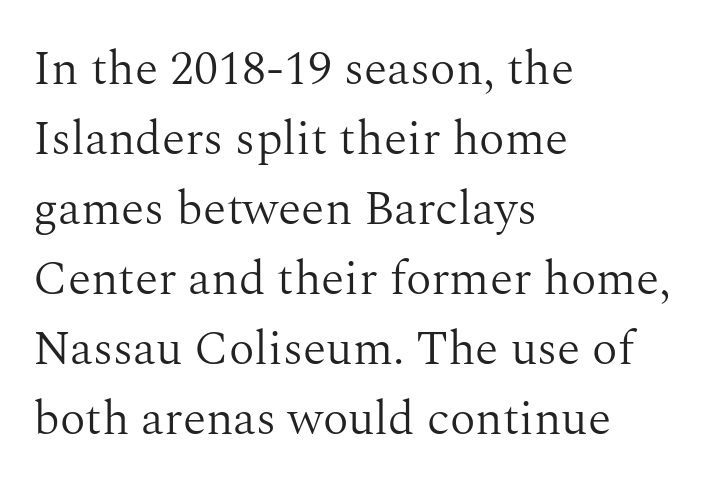
The image shows 48 px light serif type, upright; set left-aligned, normal line spacing (1.46x), normal letter spacing, not underlined; medium stroke contrast and a medium x-height.
